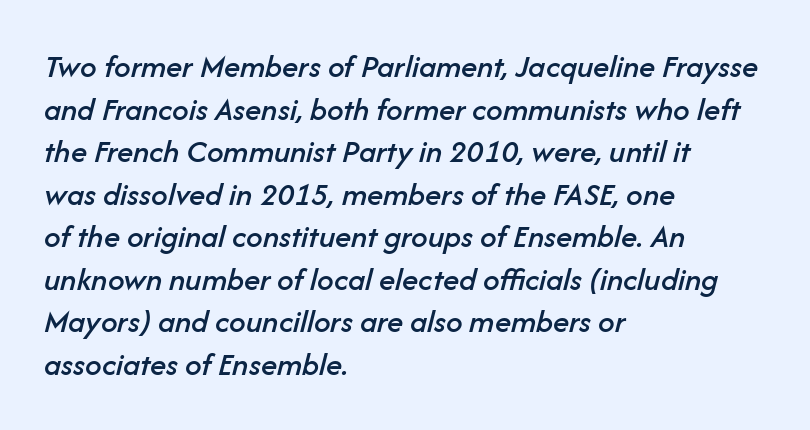
{"italic": "yes", "lean": "right", "slant_degrees": 14, "width": "normal", "stroke_contrast": "low", "x_height": "medium", "monospaced": "no", "underline": "no", "align": "left", "line_spacing": "normal", "line_spacing_ratio": 1.29, "letter_spacing": "normal", "letter_spacing_em": 0.0, "glyph_px": 33}
